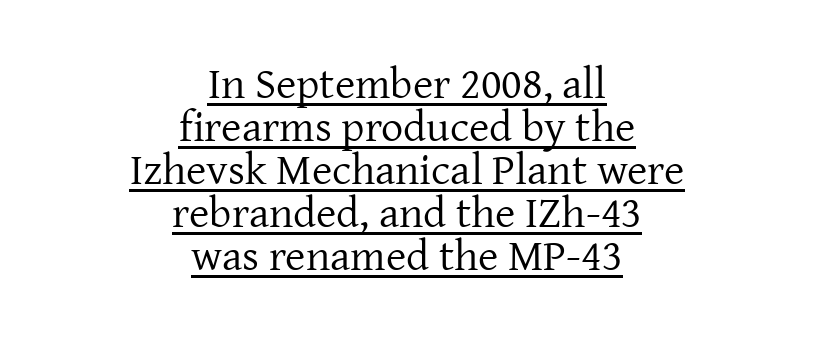
The image shows 44 px regular-weight serif type, upright; set centered, tight line spacing (0.98x), normal letter spacing, underlined; low stroke contrast and a medium x-height.
